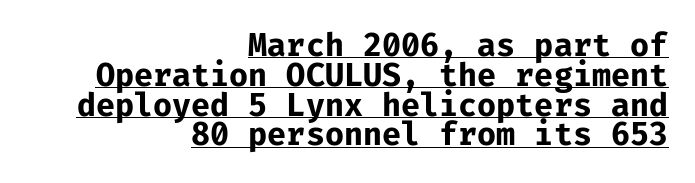
The image shows 31 px bold sans-serif type, upright, monospaced; set right-aligned, tight line spacing (0.96x), normal letter spacing, underlined; low stroke contrast and a medium x-height.
